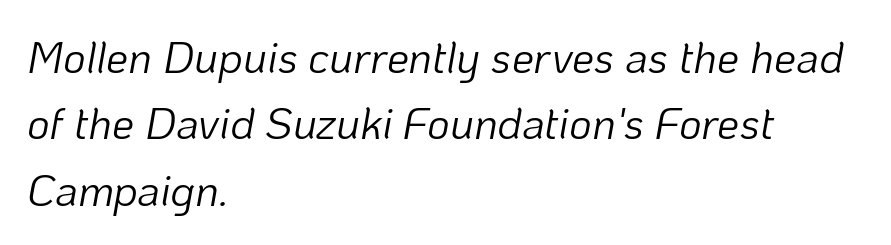
{"italic": "yes", "lean": "right", "slant_degrees": 10, "bold": "no", "weight": "light", "width": "normal", "stroke_contrast": "low", "x_height": "medium", "monospaced": "no", "underline": "no", "align": "left", "line_spacing": "normal", "line_spacing_ratio": 1.51, "letter_spacing": "normal", "letter_spacing_em": 0.0, "glyph_px": 44}
